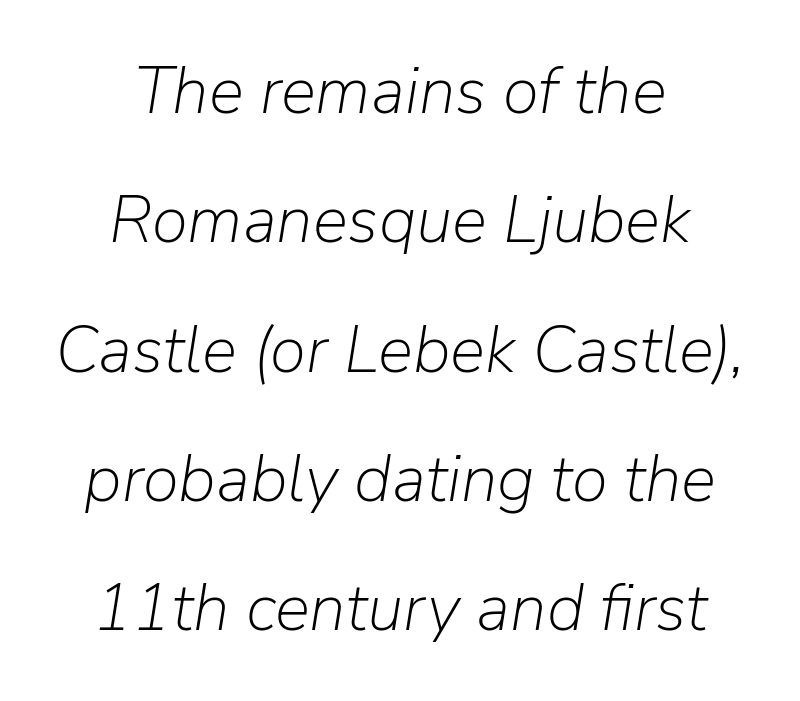
The image shows 66 px light type, italic (leaning right); set centered, loose line spacing (1.96x), normal letter spacing, not underlined; low stroke contrast and a medium x-height.
